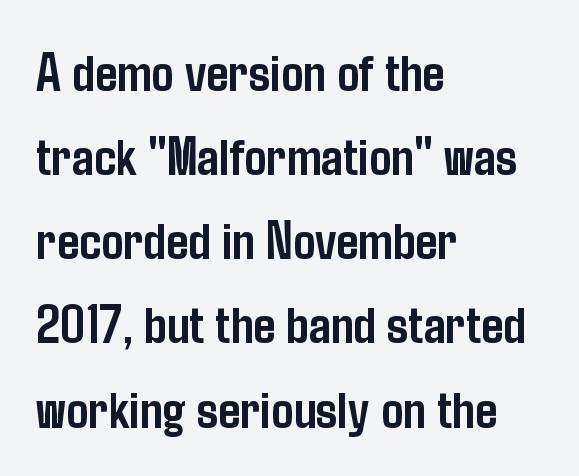
Q: Is the text bold? A: Yes.
Q: Is the text italic (slanted)? A: No, it is upright.
Q: Is the typeface a serif or a sans-serif typeface? A: Sans-serif.
Q: Is the text underlined? A: No.
Q: How is the paragraph aligned? A: Left-aligned.
Q: Is the spacing between letters normal or unusually wide? A: Normal.
Q: Is the spacing between lines tight, normal or loose? A: Normal.
Q: Width (condensed, normal, or wide)? A: Condensed.
Q: Stroke contrast? A: Low.
Q: x-height? A: Medium.
Q: Monospaced? A: No.
